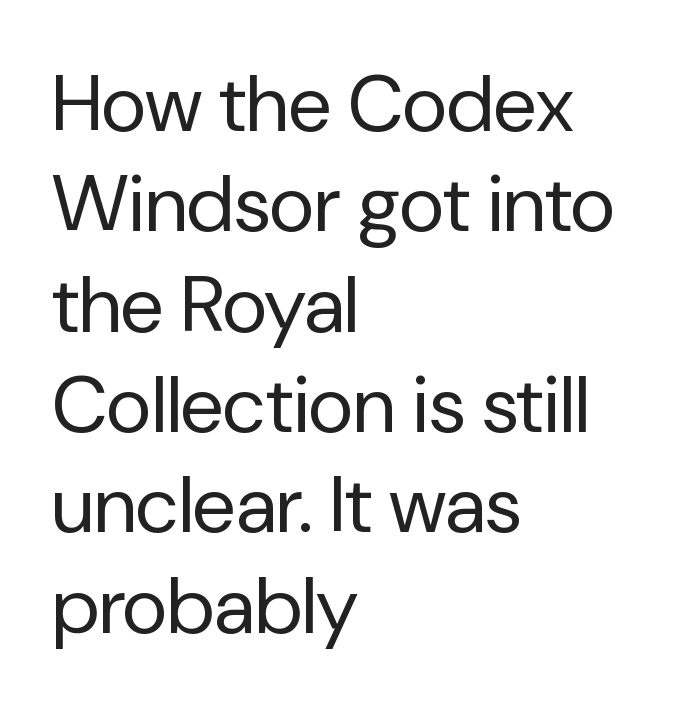
The image shows 79 px regular-weight sans-serif type, upright; set left-aligned, normal line spacing (1.27x), normal letter spacing, not underlined; low stroke contrast and a medium x-height.
